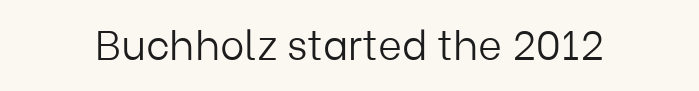
The image shows 41 px light sans-serif type, upright; set normal letter spacing, not underlined; low stroke contrast and a medium x-height.
